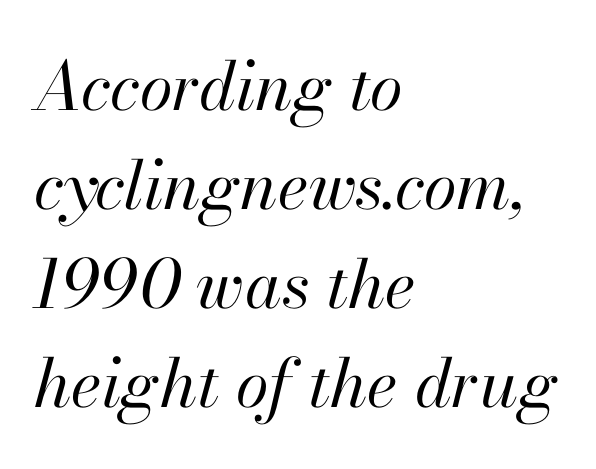
The specimen reads as italic at a glance. Notice how descenders clear the ascenders below comfortably — that's standard leading. Lines of text with bare space underneath. Character widths vary here, with narrow letters taking less room than wide ones.
